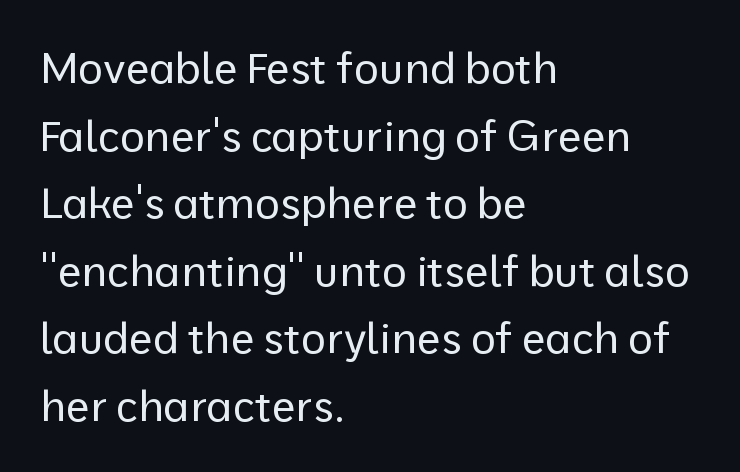
The image shows 43 px regular-weight sans-serif type, upright; set left-aligned, normal line spacing (1.57x), normal letter spacing, not underlined; low stroke contrast and a medium x-height.
